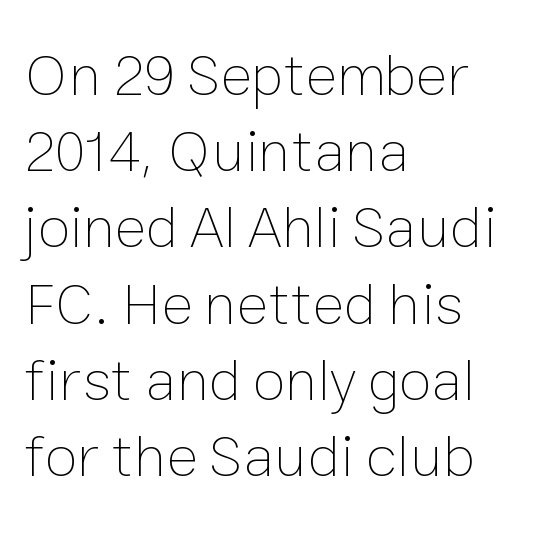
Check the space under the baseline: it is left empty. Does extra space separate the letters? No, they use regular spacing. Is the block centered? No — it sits flush against the left margin. The rendering uses natural spacing where letterforms have individual widths. These lines were composed using upright roman letters.
